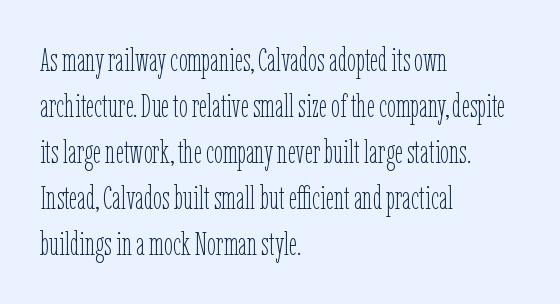
Q: Is the text bold? A: No.
Q: Is the text italic (slanted)? A: No, it is upright.
Q: Is the text underlined? A: No.
Q: How is the paragraph aligned? A: Left-aligned.
Q: Is the spacing between letters normal or unusually wide? A: Normal.
Q: Is the spacing between lines tight, normal or loose? A: Normal.
Q: Width (condensed, normal, or wide)? A: Condensed.
Q: Stroke contrast? A: Low.
Q: x-height? A: Medium.
Q: Monospaced? A: No.
